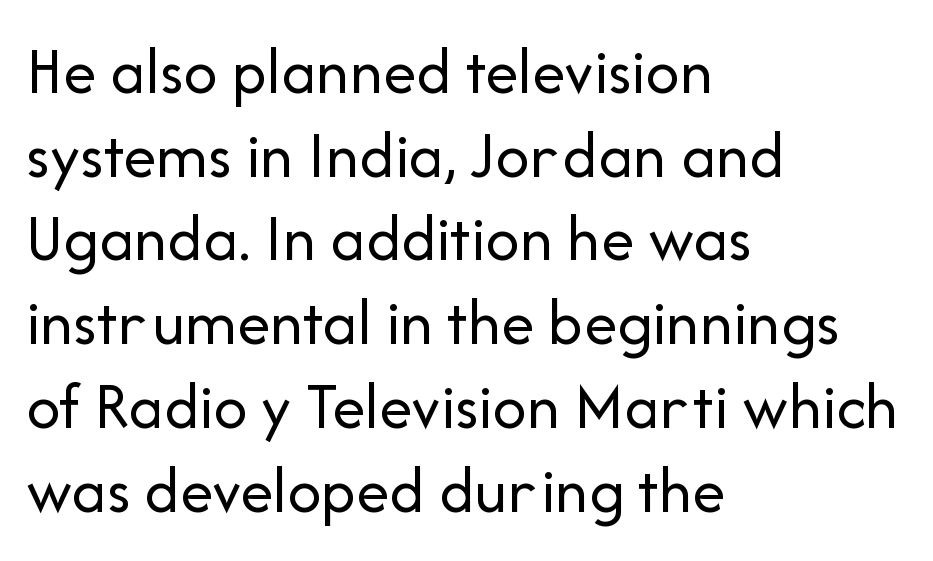
{"serif": "no", "italic": "no", "bold": "no", "weight": "regular", "width": "normal", "stroke_contrast": "low", "x_height": "medium", "monospaced": "no", "underline": "no", "align": "left", "line_spacing": "normal", "line_spacing_ratio": 1.25, "letter_spacing": "normal", "letter_spacing_em": 0.0, "glyph_px": 67}
